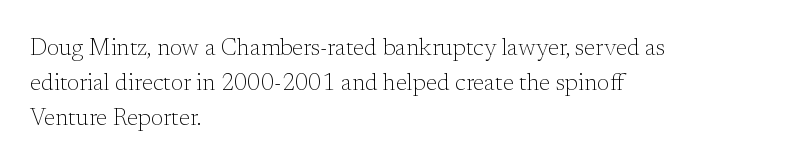
Q: Is the text bold? A: No.
Q: Is the text italic (slanted)? A: No, it is upright.
Q: Is the text underlined? A: No.
Q: How is the paragraph aligned? A: Left-aligned.
Q: Is the spacing between letters normal or unusually wide? A: Normal.
Q: Is the spacing between lines tight, normal or loose? A: Normal.
